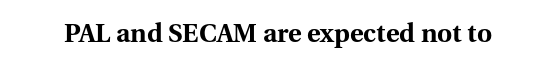
The image shows 26 px bold type, upright; set normal letter spacing, not underlined.
